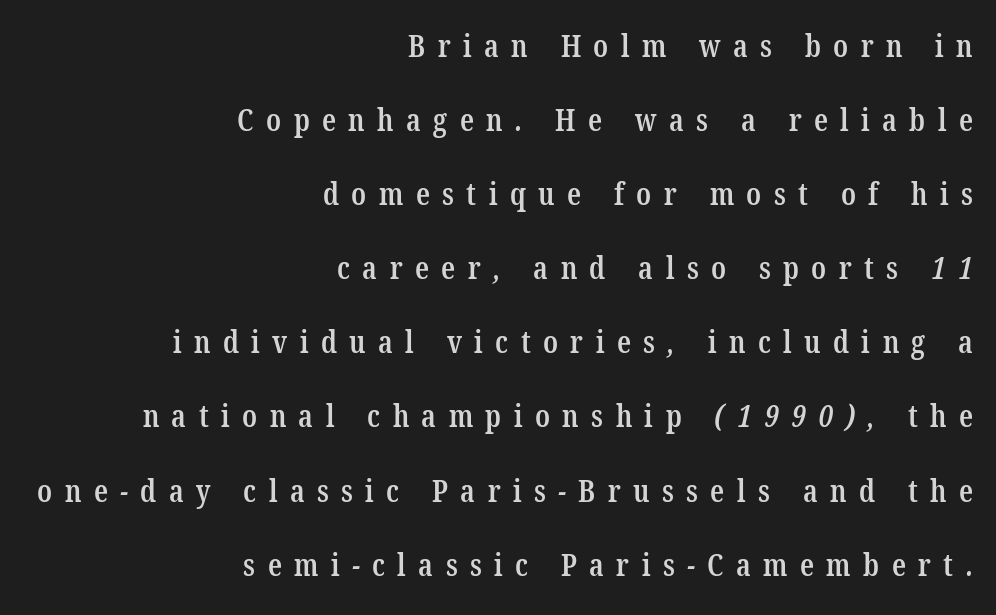
Caption: semibold face, moderately heavy strokes. These lines stack with their right ends in a neat column. Yep, those are serifs on the letters. Descenders hang freely into open space. Proportional: the letters do not fall into vertical columns.
